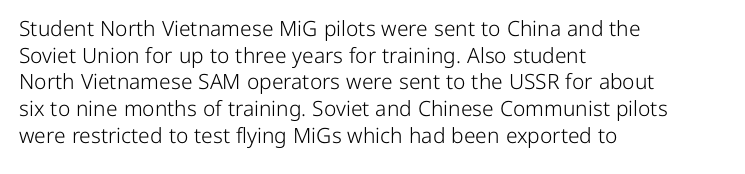
The image shows 21 px text type, upright; set left-aligned, normal line spacing (1.27x), normal letter spacing, not underlined.
